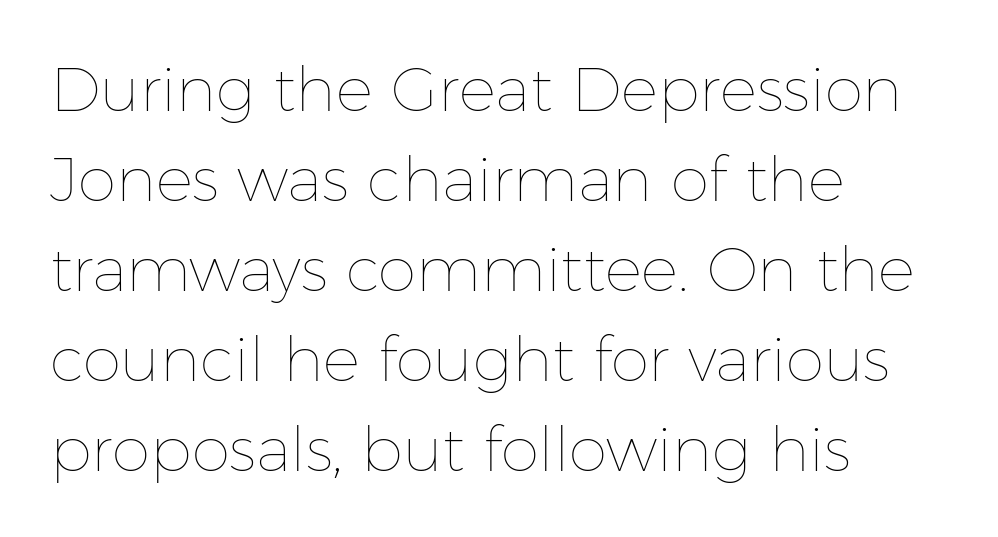
Caption: face not bold, strokes unweighted. The compositor pushed each line to the left boundary. Inter-character spacing is left at the font's built-in metrics. Nobody drew a line under any word here. Is this a fixed-width face? No — the glyphs have proportional, varying widths.
